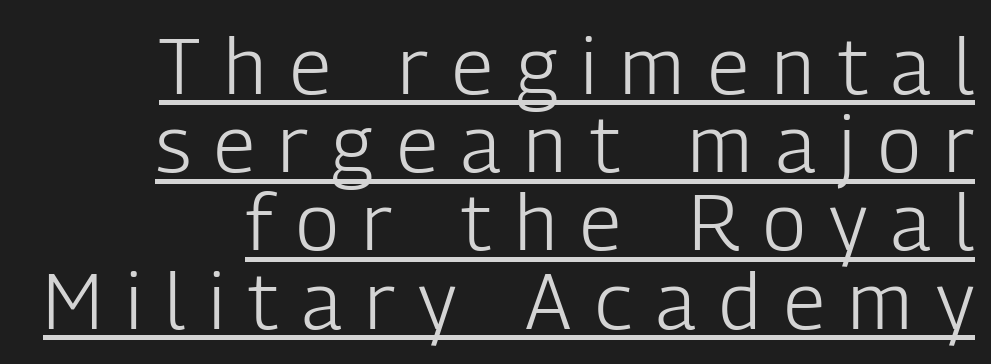
Q: Is the text bold? A: No.
Q: Is the text italic (slanted)? A: No, it is upright.
Q: Is the typeface a serif or a sans-serif typeface? A: Sans-serif.
Q: Is the text underlined? A: Yes.
Q: Is the spacing between letters normal or unusually wide? A: Unusually wide.
Q: Is the spacing between lines tight, normal or loose? A: Tight.
Q: Width (condensed, normal, or wide)? A: Condensed.
Q: Stroke contrast? A: Low.
Q: x-height? A: Medium.
Q: Monospaced? A: No.
